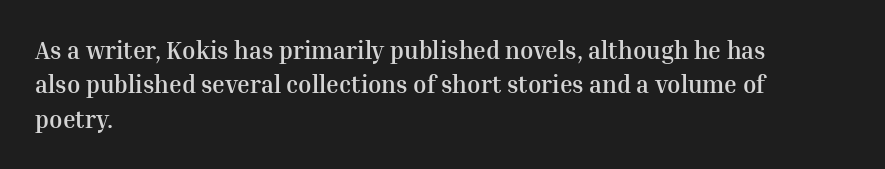
Q: Is the text bold? A: Yes.
Q: Is the text italic (slanted)? A: No, it is upright.
Q: Is the text underlined? A: No.
Q: How is the paragraph aligned? A: Left-aligned.
Q: Is the spacing between letters normal or unusually wide? A: Normal.
Q: Is the spacing between lines tight, normal or loose? A: Normal.
